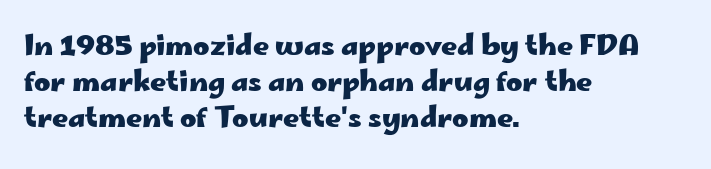
{"serif": "no", "italic": "no", "bold": "yes", "weight": "heavy", "width": "wide", "stroke_contrast": "low", "x_height": "small", "monospaced": "no", "underline": "no", "align": "left", "line_spacing": "normal", "line_spacing_ratio": 1.28, "letter_spacing": "normal", "letter_spacing_em": 0.0, "glyph_px": 28}
